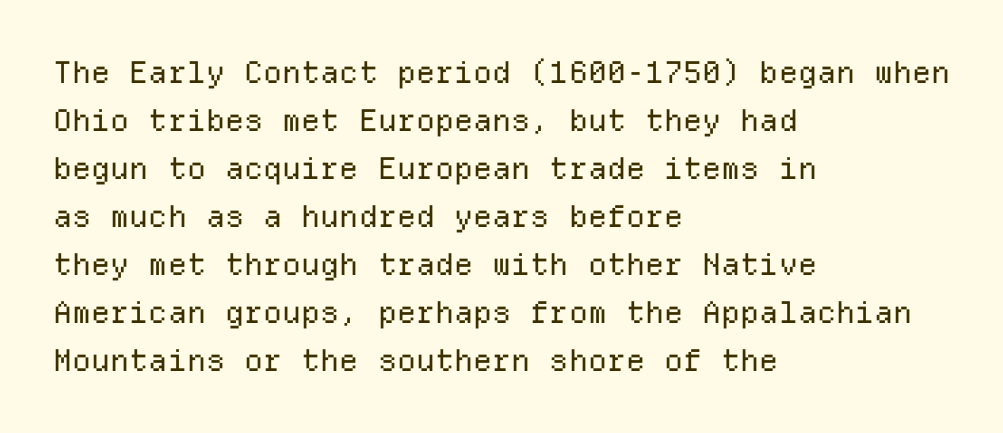
Characters follow at the spacing the type designer built in. The rows are spaced the way most documents space them. Ink coverage per letter is moderate at most. The passage shown is typed in a monospace face where columns stay perfectly aligned. If you drew a line through each stem, it would be perfectly vertical.
